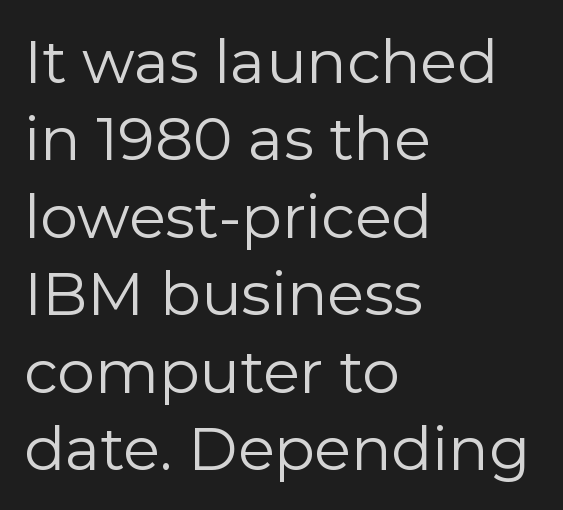
The image shows 60 px regular-weight sans-serif type, upright; set left-aligned, normal line spacing (1.29x), normal letter spacing, not underlined; low stroke contrast and a medium x-height.
